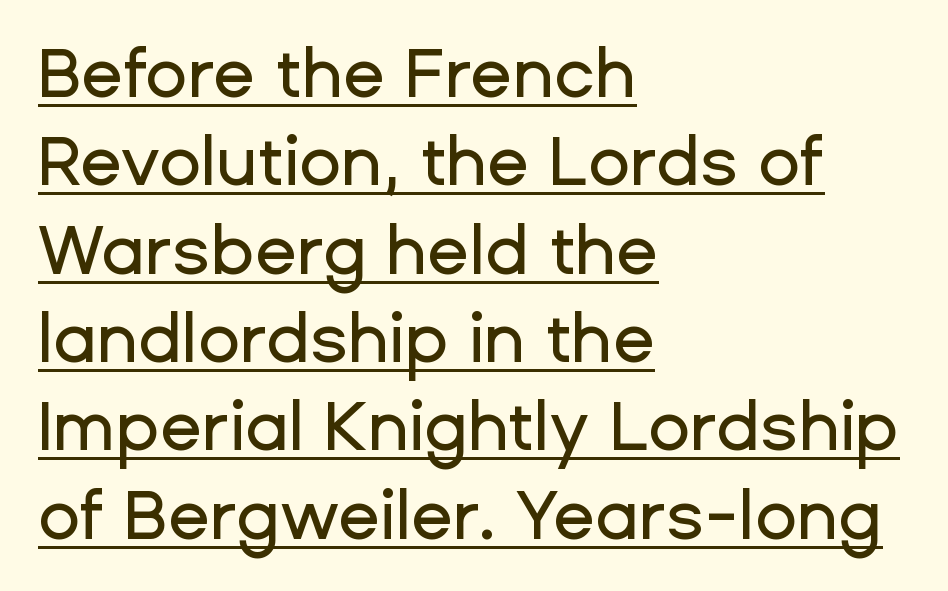
The specimen reads as upright at a glance. Grotesque or geometric, the face here clearly has no serifs. A typographer would call this underscored text. This sample is left-justified, so line endings fall wherever the words run out. Note the varied advance widths — an 'i' is clearly narrower than an 'm'. This rendering leaves character spacing at its baseline value.
